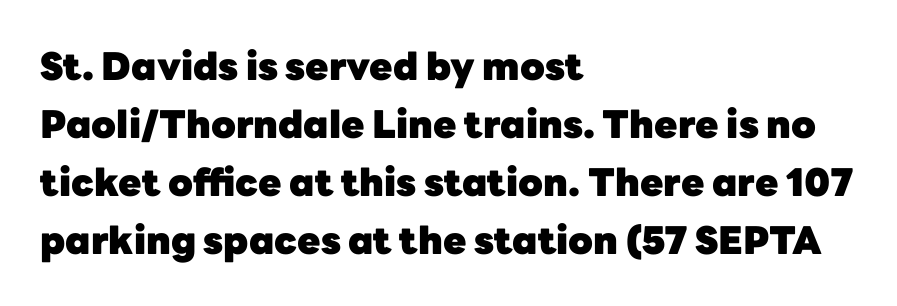
This block has exactly the height ordinary leading produces. This sample uses a sans-serif face. This sample uses an upright cut, with every glyph sitting square on the baseline. Words appear dense and cohesive because spacing is normal. Alignment: flush left.
